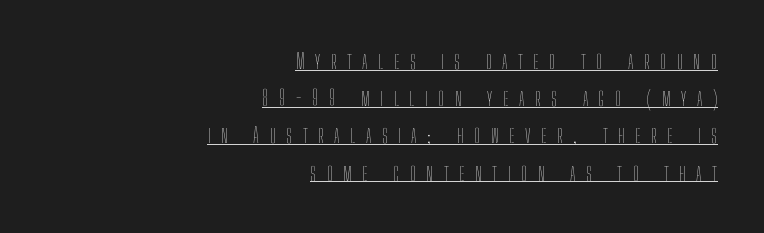
The image shows 22 px text type, upright; set right-aligned, normal line spacing (1.69x), unusually wide letter spacing (+0.48 em), underlined.
